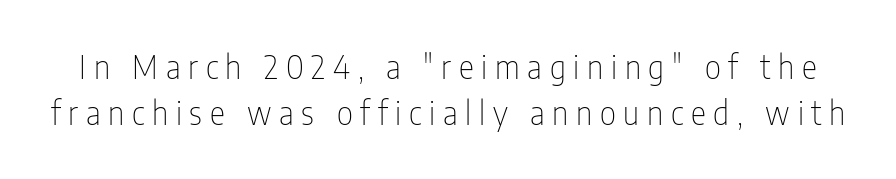
Plain, unruled lines of type. This sample uses an upright cut, with every glyph sitting square on the baseline. This sample has the flowing, uneven cadence of proportional lettering. Whoever set this chose a conventional vertical rhythm. Is the stroke heavy? The answer is a plain regular-or-lighter. How are the letters spaced? Widely, with obvious added tracking.
